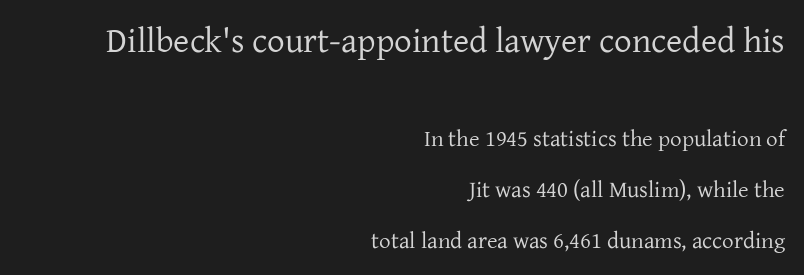
{"serif": "yes", "italic": "no", "bold": "no", "weight": "regular", "width": "normal", "stroke_contrast": "low", "x_height": "medium", "monospaced": "no", "underline": "no", "align": "right", "line_spacing": "loose", "line_spacing_ratio": 2.21, "letter_spacing": "normal", "letter_spacing_em": 0.0, "larger_block": "first", "size_ratio": 1.52, "glyph_px": 35}
